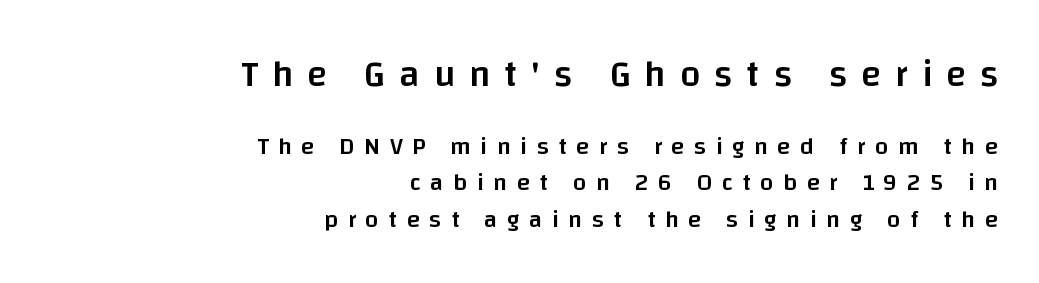
{"serif": "no", "italic": "no", "bold": "semi", "weight": "semibold", "width": "normal", "stroke_contrast": "low", "x_height": "large", "monospaced": "no", "underline": "no", "align": "right", "line_spacing": "normal", "line_spacing_ratio": 1.51, "letter_spacing": "wide", "letter_spacing_em": 0.4, "larger_block": "first", "size_ratio": 1.5, "glyph_px": 36}
